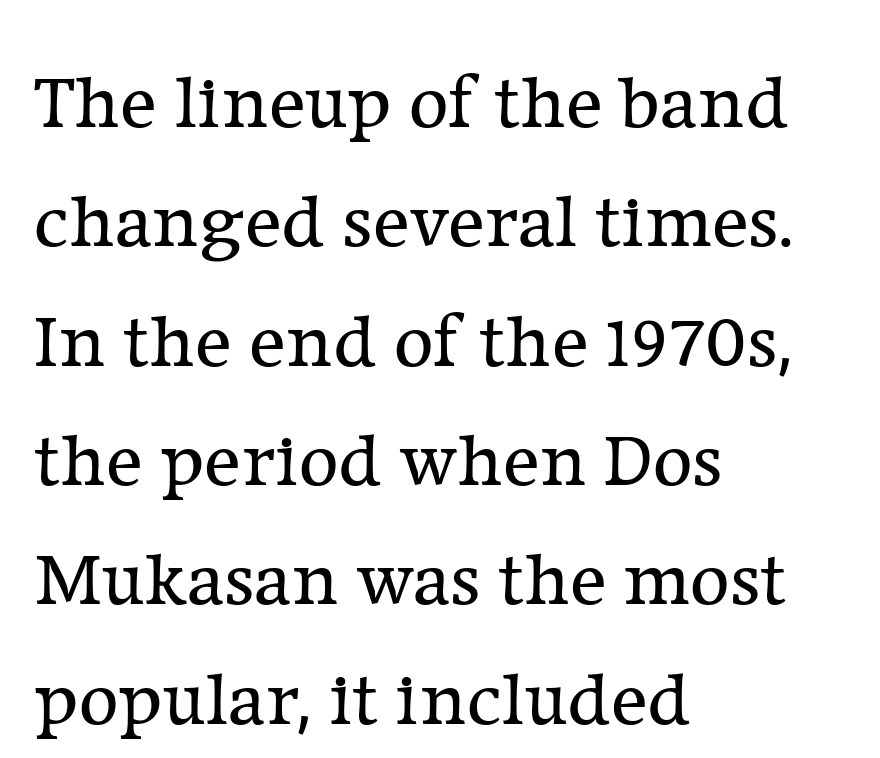
{"serif": "yes", "italic": "no", "bold": "no", "weight": "regular", "width": "normal", "stroke_contrast": "low", "x_height": "medium", "monospaced": "no", "underline": "no", "align": "left", "line_spacing": "normal", "line_spacing_ratio": 1.55, "letter_spacing": "normal", "letter_spacing_em": 0.0, "glyph_px": 77}
